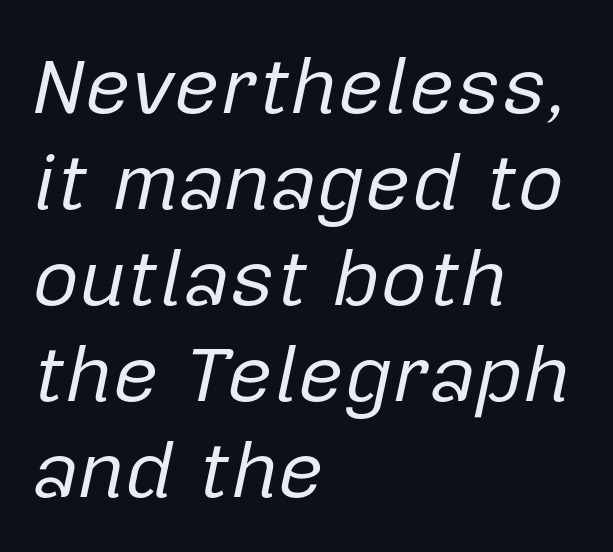
Compared with ordinary roman type, these characters are visibly tilted. The rendering uses natural spacing where letterforms have individual widths. Rule under the text: the space is simply empty. Reading down the block, your eye returns to a fixed left position each line.
